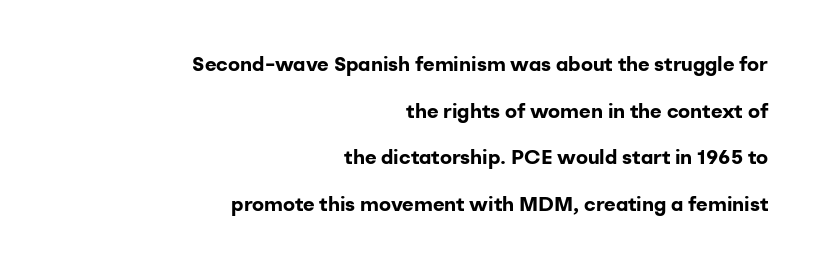
{"italic": "no", "bold": "yes", "underline": "no", "align": "right", "line_spacing": "loose", "line_spacing_ratio": 2.33, "letter_spacing": "normal", "letter_spacing_em": 0.0, "glyph_px": 20}
